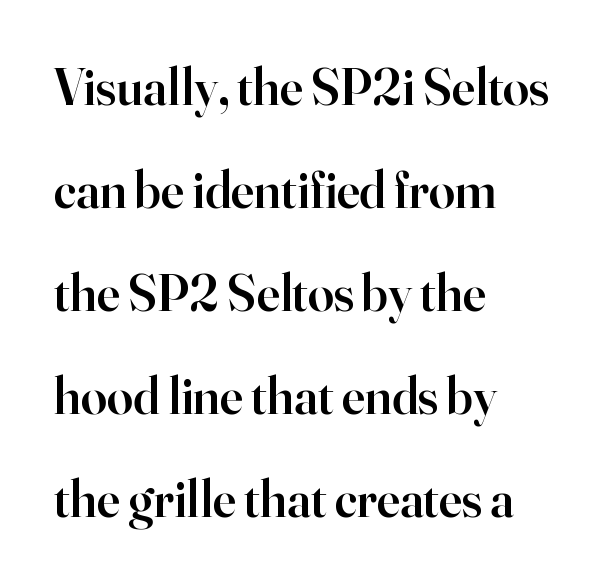
The image shows 52 px semibold serif type, upright; set left-aligned, loose line spacing (1.98x), normal letter spacing, not underlined; high stroke contrast and a small x-height.
